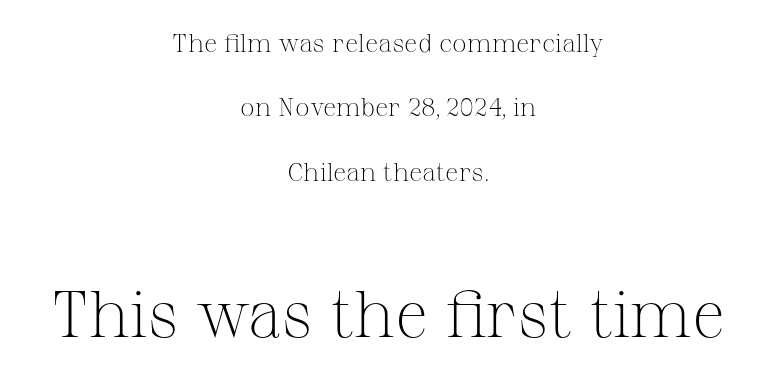
The image shows 65 px light serif type, upright; set centered, loose line spacing (2.48x), normal letter spacing, not underlined; the second (bottom) block is 2.5x larger; medium stroke contrast and a medium x-height.
